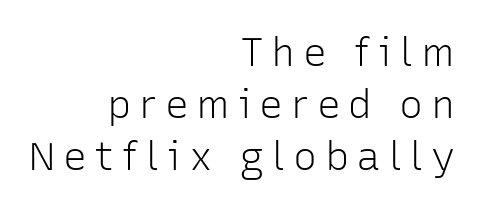
{"serif": "no", "italic": "no", "bold": "no", "weight": "light", "width": "normal", "stroke_contrast": "low", "x_height": "medium", "monospaced": "no", "underline": "no", "align": "right", "line_spacing": "normal", "line_spacing_ratio": 1.3, "glyph_px": 40}
